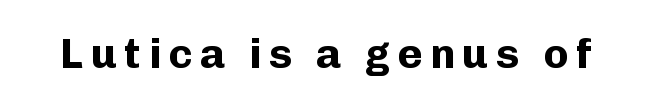
Q: Is the text bold? A: Yes.
Q: Is the text italic (slanted)? A: No, it is upright.
Q: Is the typeface a serif or a sans-serif typeface? A: Sans-serif.
Q: Is the text underlined? A: No.
Q: Width (condensed, normal, or wide)? A: Normal.
Q: Stroke contrast? A: Low.
Q: x-height? A: Medium.
Q: Monospaced? A: No.
